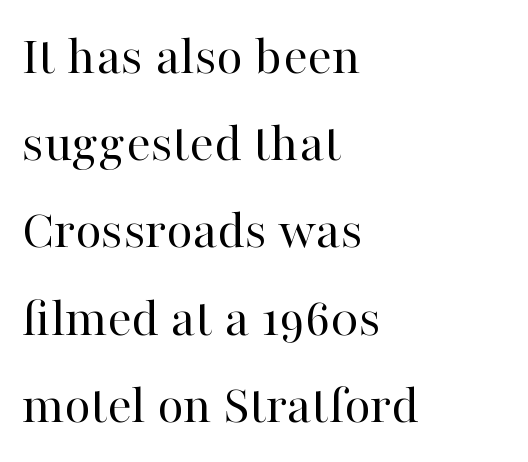
Stems here are at most as thick as an everyday book face. What kind of face is this? One with serifs. Do the characters align in a grid? No, the font is proportional. A typesetter would call this leading conventional body-copy spacing.
